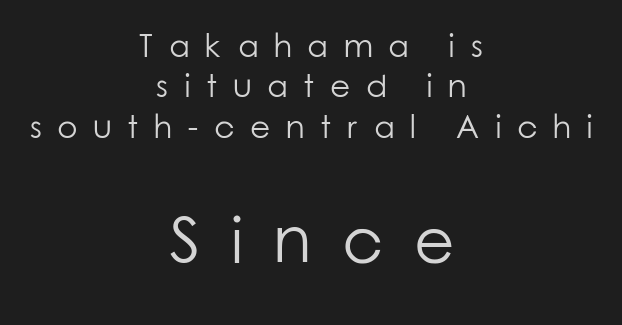
The image shows 66 px light sans-serif type, upright; set centered, line spacing 1.22x, unusually wide letter spacing (+0.46 em), not underlined; the second (bottom) block is 2.0x larger; low stroke contrast and a medium x-height.
